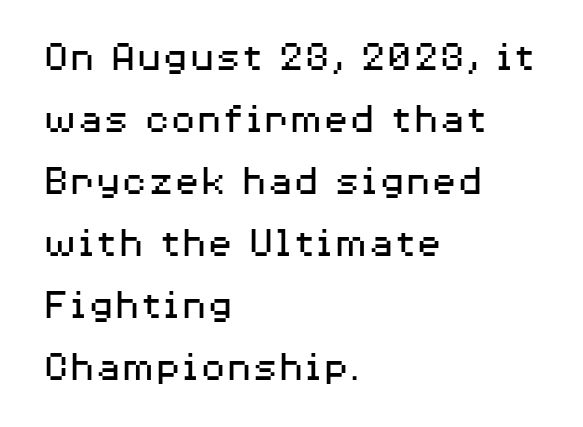
{"serif": "no", "italic": "no", "bold": "no", "weight": "regular", "width": "wide", "stroke_contrast": "medium", "x_height": "medium", "monospaced": "no", "underline": "no", "align": "left", "line_spacing": "normal", "line_spacing_ratio": 1.44, "letter_spacing": "normal", "letter_spacing_em": 0.0, "glyph_px": 43}
